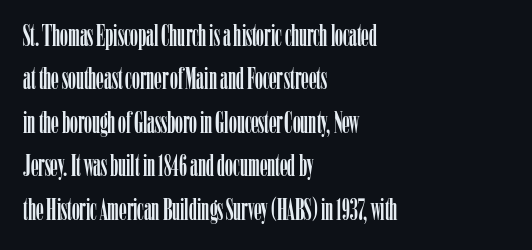
Q: Is the text italic (slanted)? A: No, it is upright.
Q: Is the typeface a serif or a sans-serif typeface? A: Serif.
Q: Is the text underlined? A: No.
Q: How is the paragraph aligned? A: Left-aligned.
Q: Is the spacing between letters normal or unusually wide? A: Normal.
Q: Is the spacing between lines tight, normal or loose? A: Normal.
Q: Width (condensed, normal, or wide)? A: Condensed.
Q: Stroke contrast? A: Low.
Q: x-height? A: Medium.
Q: Monospaced? A: No.
